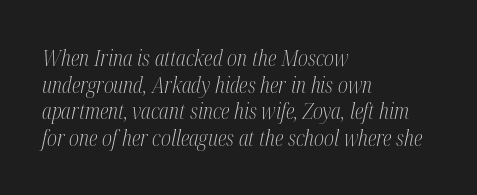
The image shows 22 px text type, italic (leaning right); set left-aligned, line spacing 1.21x, normal letter spacing, not underlined.
